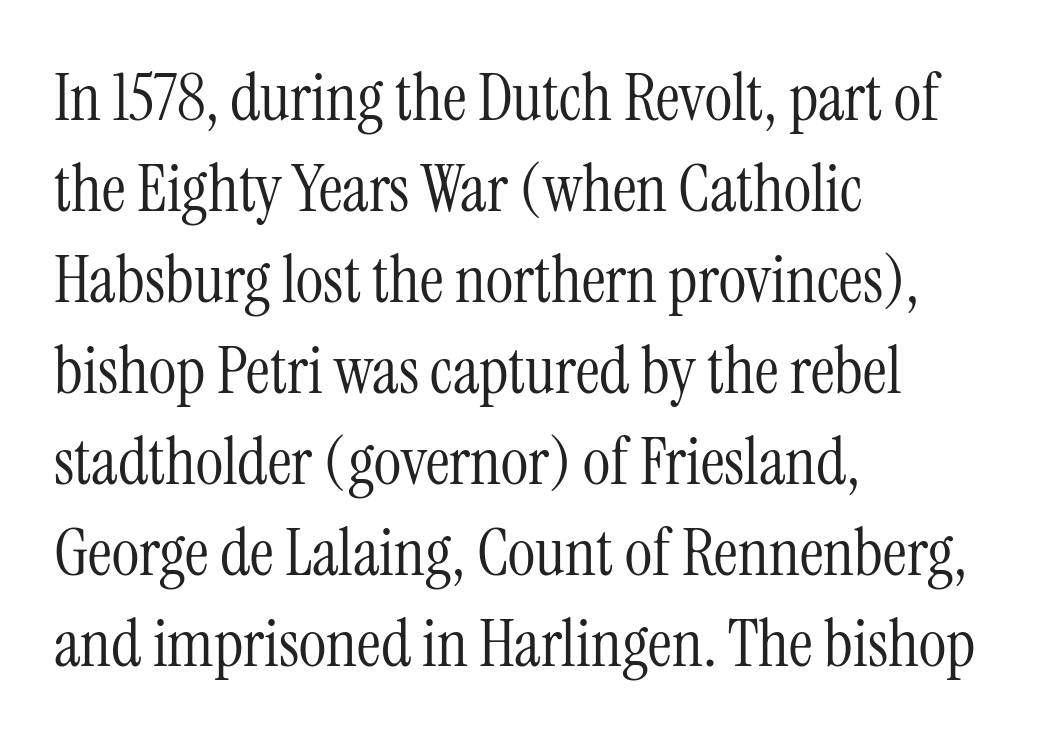
{"serif": "yes", "italic": "no", "bold": "no", "weight": "light", "width": "condensed", "stroke_contrast": "medium", "x_height": "medium", "monospaced": "no", "underline": "no", "align": "left", "line_spacing": "normal", "line_spacing_ratio": 1.38, "letter_spacing": "normal", "letter_spacing_em": 0.0, "glyph_px": 66}
